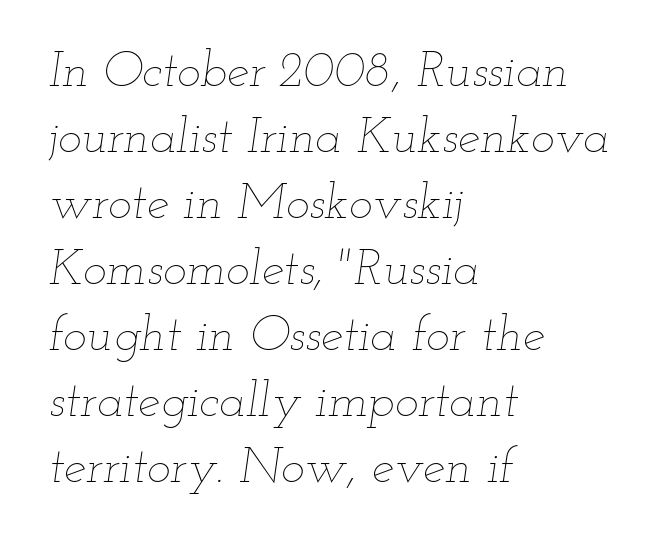
Q: Is the text bold? A: No.
Q: Is the text italic (slanted)? A: Yes, it leans right by about 12 degrees.
Q: Is the text underlined? A: No.
Q: How is the paragraph aligned? A: Left-aligned.
Q: Is the spacing between letters normal or unusually wide? A: Normal.
Q: Is the spacing between lines tight, normal or loose? A: Normal.
Q: Width (condensed, normal, or wide)? A: Wide.
Q: Stroke contrast? A: Low.
Q: x-height? A: Small.
Q: Monospaced? A: No.
